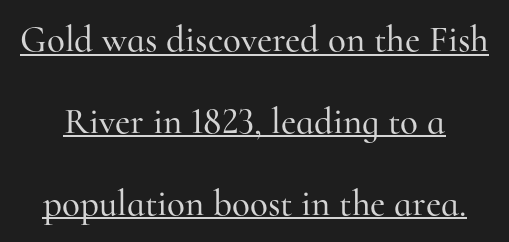
The image shows 37 px serif type, upright; set loose line spacing (2.21x), normal letter spacing, underlined; high stroke contrast and a small x-height.
